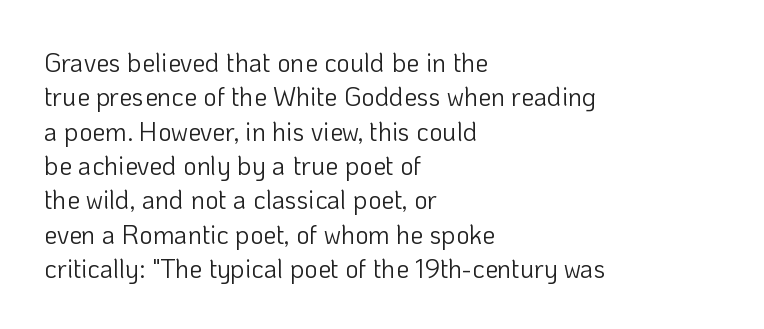
Q: Is the text bold? A: No.
Q: Is the text italic (slanted)? A: No, it is upright.
Q: Is the text underlined? A: No.
Q: How is the paragraph aligned? A: Left-aligned.
Q: Is the spacing between letters normal or unusually wide? A: Normal.
Q: Is the spacing between lines tight, normal or loose? A: Normal.
